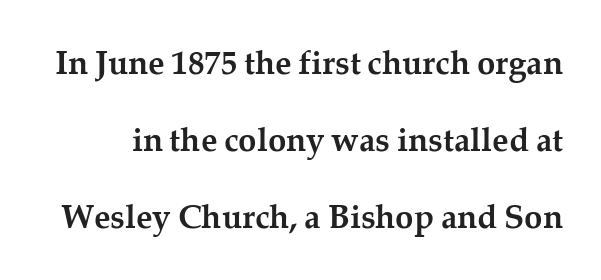
Here the glyphs are tracked normally, forming tight word shapes. As a designer I'd log this as weight 700, bold. The glyphs are unaccompanied by any horizontal stroke below them. Character widths vary here, with narrow letters taking less room than wide ones. A serif font was chosen for this passage.
